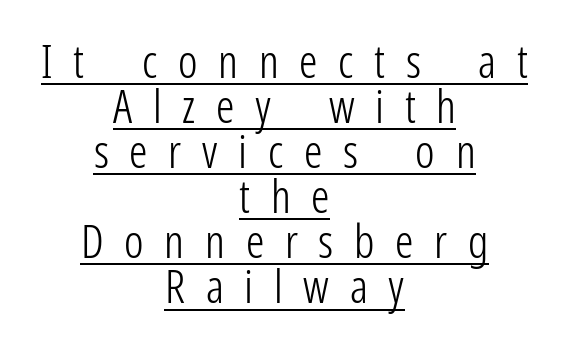
A light-to-regular cut is what we see here. Reading down the column, the eye jumps only a short way to each next line. The text block is weighted toward neither margin, spreading evenly from the middle. The tracking reads as deliberately expanded to a designer's eye. The type sits square on the baseline with zero lean. Is this a fixed-width face? No — the glyphs have proportional, varying widths.
